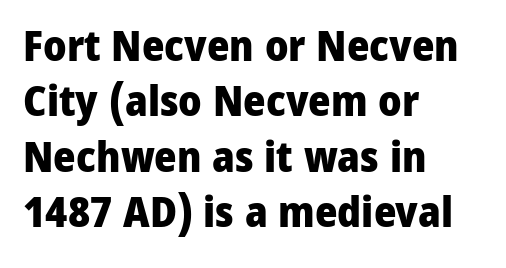
Q: Is the text bold? A: Yes.
Q: Is the text italic (slanted)? A: No, it is upright.
Q: Is the typeface a serif or a sans-serif typeface? A: Sans-serif.
Q: Is the text underlined? A: No.
Q: How is the paragraph aligned? A: Left-aligned.
Q: Is the spacing between letters normal or unusually wide? A: Normal.
Q: Is the spacing between lines tight, normal or loose? A: Normal.
Q: Width (condensed, normal, or wide)? A: Normal.
Q: Stroke contrast? A: Low.
Q: x-height? A: Medium.
Q: Monospaced? A: No.
